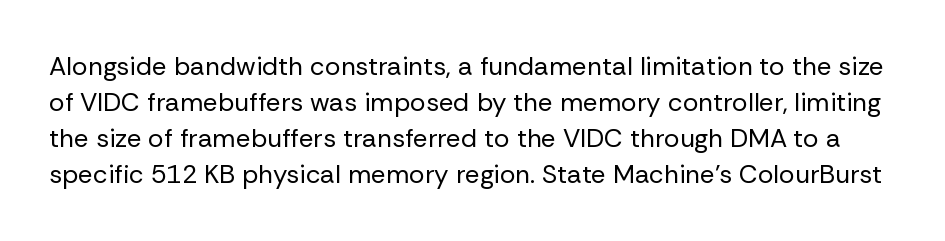
The image shows 26 px text type, upright; set normal line spacing (1.38x), normal letter spacing, not underlined.
